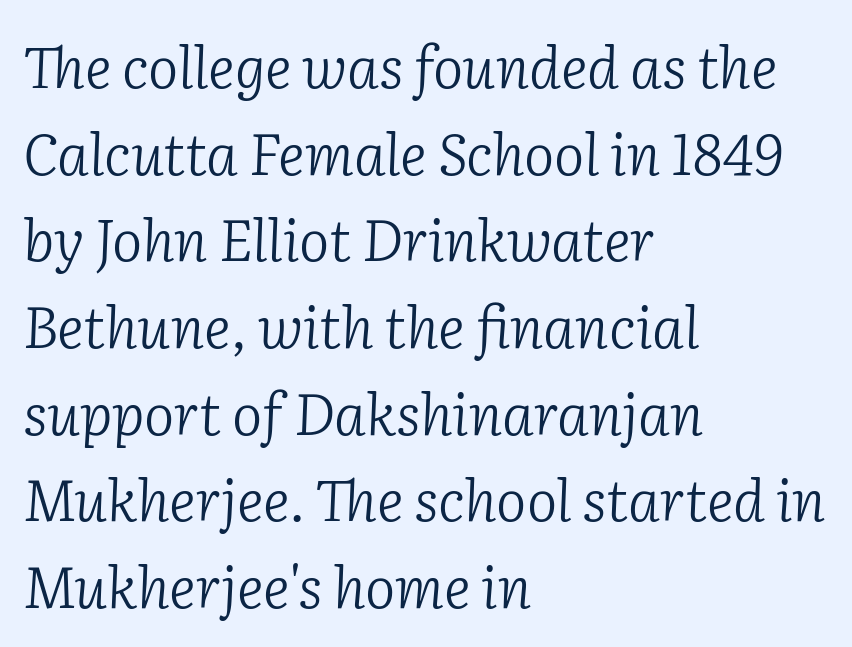
Q: Is the text bold? A: No.
Q: Is the text italic (slanted)? A: Yes, it leans right by about 2 degrees.
Q: Is the typeface a serif or a sans-serif typeface? A: Serif.
Q: Is the text underlined? A: No.
Q: How is the paragraph aligned? A: Left-aligned.
Q: Is the spacing between letters normal or unusually wide? A: Normal.
Q: Is the spacing between lines tight, normal or loose? A: Normal.
Q: Width (condensed, normal, or wide)? A: Normal.
Q: Stroke contrast? A: Low.
Q: x-height? A: Medium.
Q: Monospaced? A: No.
